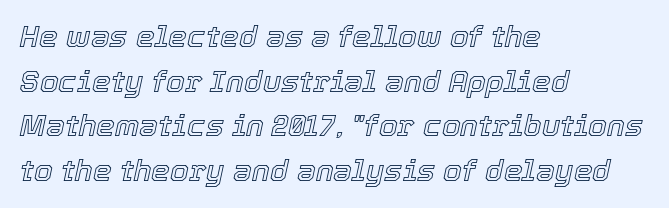
Alignment: flush left. The letters advance in unequal steps, a hallmark of proportional type. The typography opts for an oblique posture over an upright one. Quick note: interline space is typical. In terms of letterspacing, this is plain default setting. Has an underline been added? It has not.
